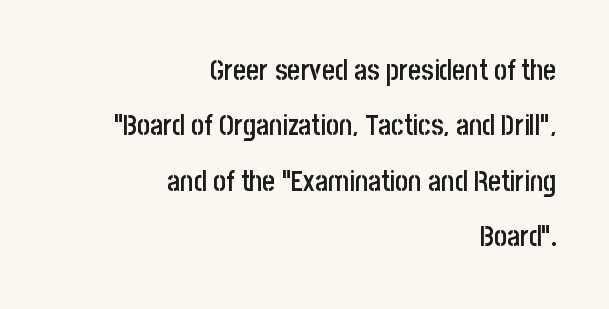
{"serif": "no", "italic": "no", "bold": "semi", "weight": "semibold", "width": "condensed", "stroke_contrast": "low", "x_height": "large", "monospaced": "no", "underline": "no", "align": "right", "line_spacing": "loose", "line_spacing_ratio": 1.98, "letter_spacing": "normal", "letter_spacing_em": 0.0, "glyph_px": 28}
